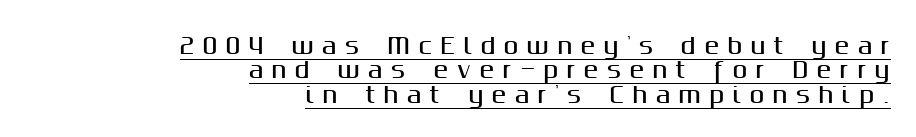
Q: Is the text italic (slanted)? A: No, it is upright.
Q: Is the text underlined? A: Yes.
Q: How is the paragraph aligned? A: Right-aligned.
Q: Is the spacing between letters normal or unusually wide? A: Unusually wide.
Q: Is the spacing between lines tight, normal or loose? A: Tight.
